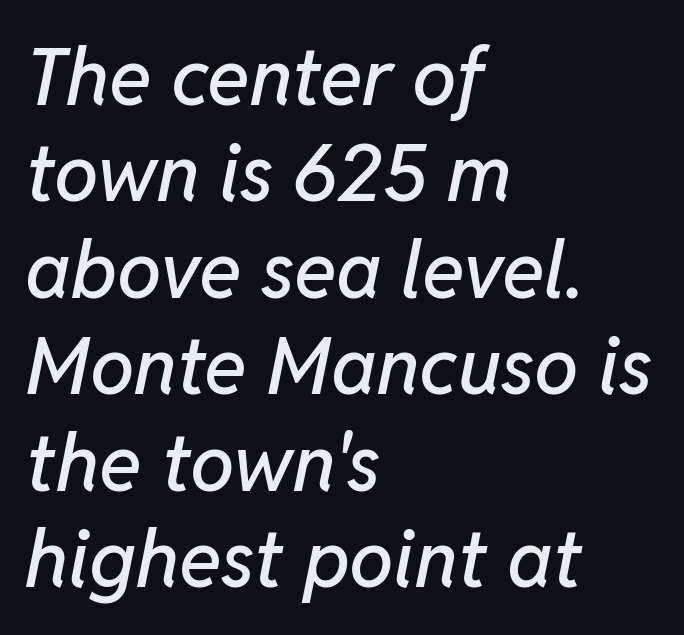
Q: Is the text italic (slanted)? A: Yes, it leans right by about 11 degrees.
Q: Is the text underlined? A: No.
Q: How is the paragraph aligned? A: Left-aligned.
Q: Is the spacing between letters normal or unusually wide? A: Normal.
Q: Width (condensed, normal, or wide)? A: Normal.
Q: Stroke contrast? A: Low.
Q: x-height? A: Medium.
Q: Monospaced? A: No.
